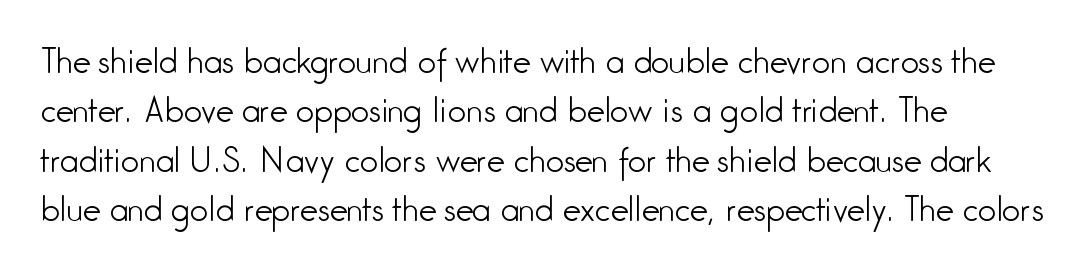
The image shows 32 px light, condensed sans-serif type, upright; set left-aligned, normal line spacing (1.54x), normal letter spacing, not underlined; low stroke contrast and a medium x-height.
